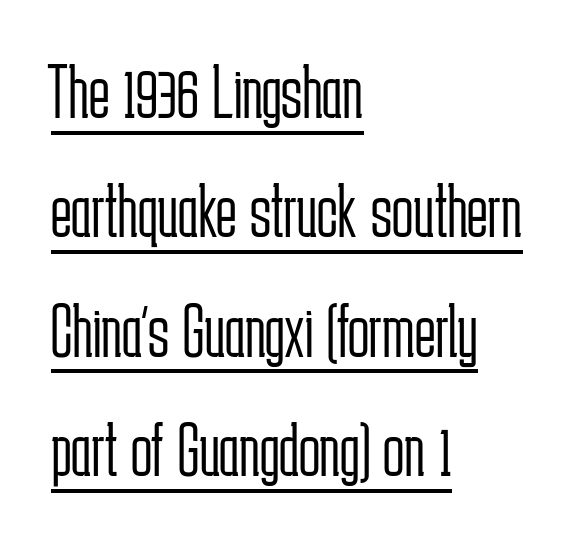
Notice how the stems are strictly vertical — no italics here. Vertical spacing — default. The font sits on the lighter half of the weight spectrum, regular included. Where is the straight margin? On the left.
